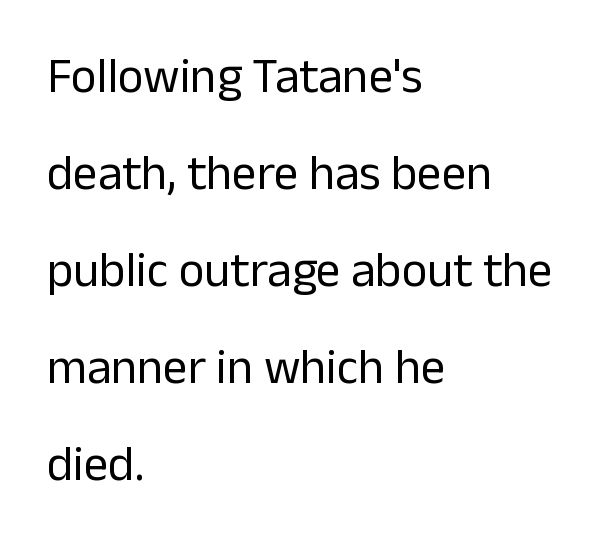
The image shows 49 px regular-weight sans-serif type, upright; set left-aligned, loose line spacing (1.98x), normal letter spacing, not underlined; low stroke contrast and a medium x-height.
